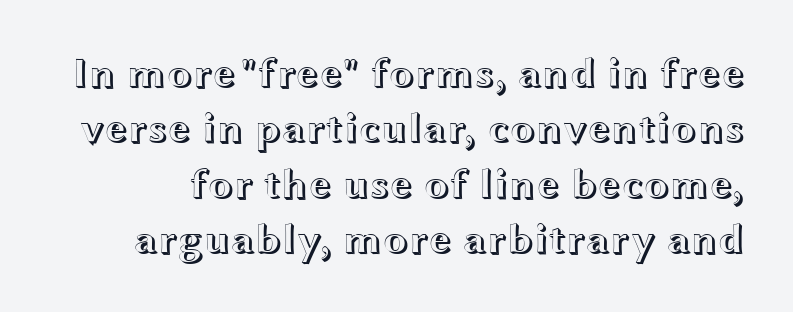
This sample has the flowing, uneven cadence of proportional lettering. Leading matches the norm, producing a regular column. There is no visible air inserted between adjacent glyphs. The strip under each line holds only bare page. The typography opts for an upright posture over an oblique one.
